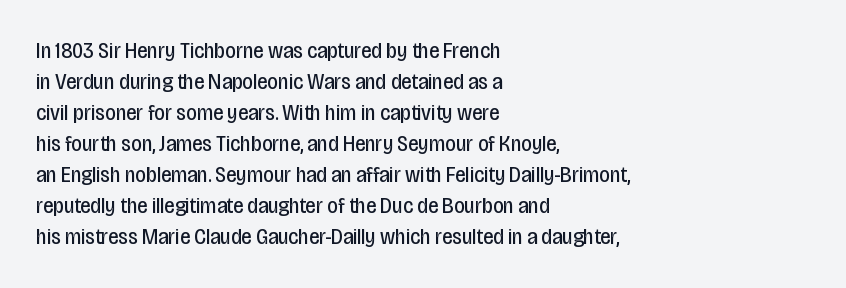
The image shows 23 px text type, upright; set left-aligned, normal line spacing (1.35x), normal letter spacing, not underlined.
